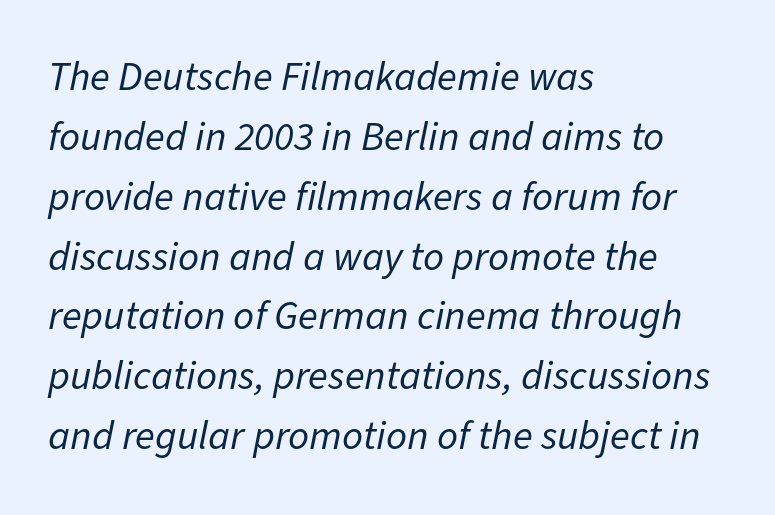
{"italic": "yes", "lean": "right", "slant_degrees": 11, "bold": "no", "weight": "regular", "width": "normal", "stroke_contrast": "low", "x_height": "medium", "monospaced": "no", "underline": "no", "align": "left", "line_spacing": "normal", "line_spacing_ratio": 1.46, "letter_spacing": "normal", "letter_spacing_em": 0.0, "glyph_px": 41}
